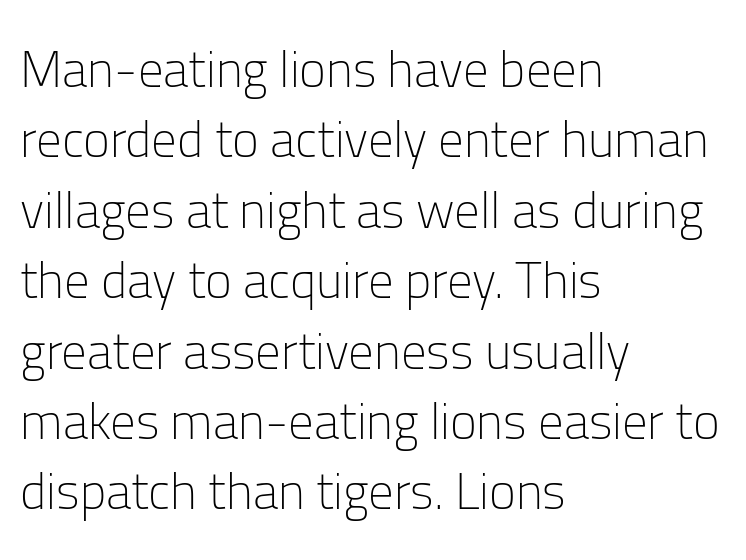
The characters display no serif detailing; their extremities are plain. The horizontal fit of the characters is conventional and even. The rendering anchors every line to the left-hand side. One glance says typical: line gaps are just what's usual. Just letters on the line, the space beneath them empty. The letters advance in unequal steps, a hallmark of proportional type.
